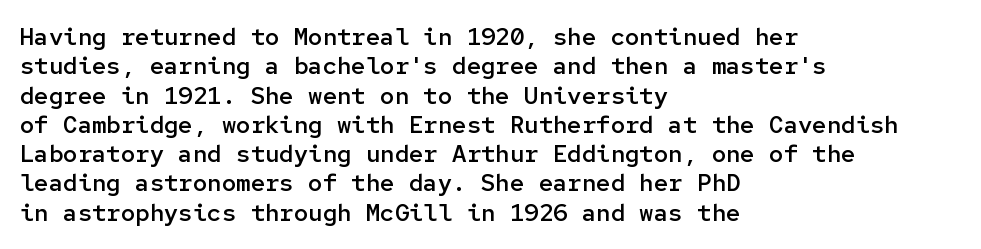
Q: Is the text bold? A: Semi-bold.
Q: Is the text italic (slanted)? A: No, it is upright.
Q: Is the text underlined? A: No.
Q: How is the paragraph aligned? A: Left-aligned.
Q: Is the spacing between letters normal or unusually wide? A: Normal.
